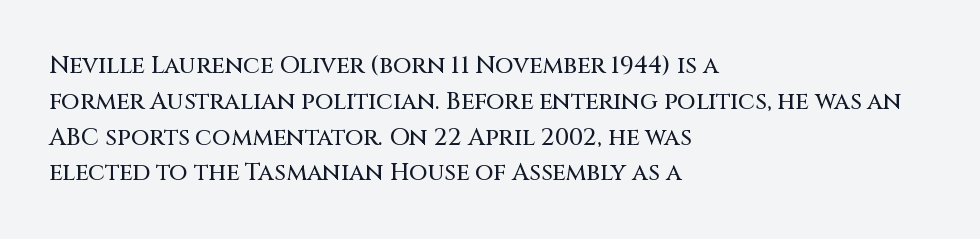
{"italic": "no", "underline": "no", "align": "left", "line_spacing": "normal", "line_spacing_ratio": 1.49, "letter_spacing": "normal", "letter_spacing_em": 0.0, "glyph_px": 24}
